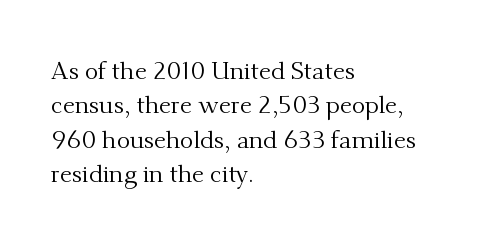
The image shows 25 px text type, upright; set left-aligned, normal line spacing (1.38x), normal letter spacing, not underlined.
